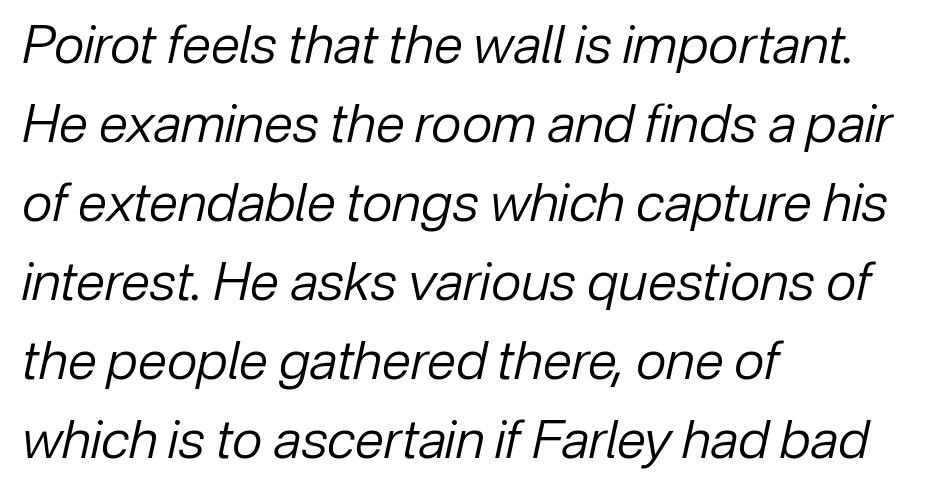
Is the block centered? No — it sits flush against the left margin. There is no visible air inserted between adjacent glyphs. This sample has the flowing, uneven cadence of proportional lettering. Nobody drew a line under any word here.
